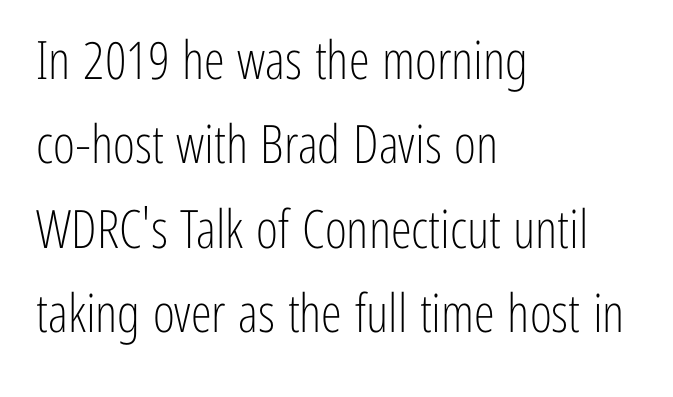
{"serif": "no", "italic": "no", "bold": "no", "weight": "light", "width": "condensed", "stroke_contrast": "low", "x_height": "medium", "monospaced": "no", "underline": "no", "align": "left", "line_spacing": "normal", "line_spacing_ratio": 1.59, "letter_spacing": "normal", "letter_spacing_em": 0.0, "glyph_px": 53}
